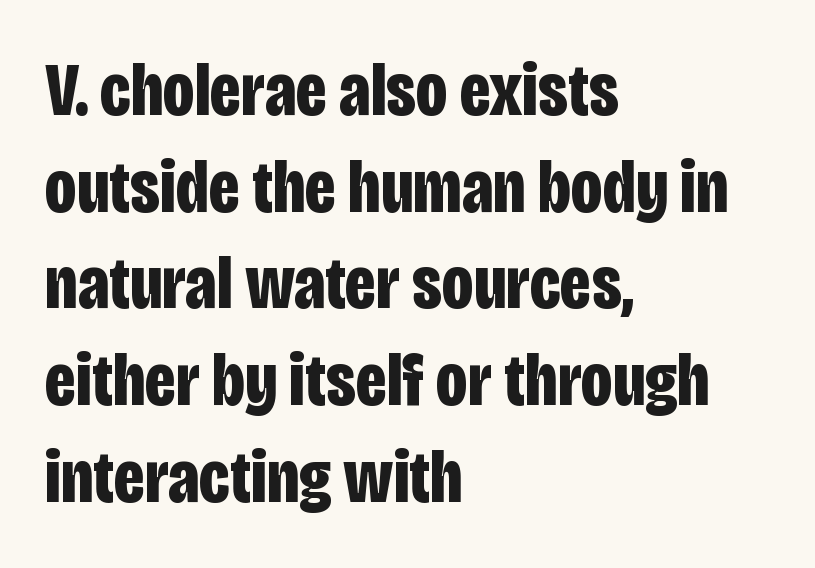
Q: Is the text bold? A: Yes.
Q: Is the text italic (slanted)? A: No, it is upright.
Q: Is the typeface a serif or a sans-serif typeface? A: Sans-serif.
Q: Is the text underlined? A: No.
Q: How is the paragraph aligned? A: Left-aligned.
Q: Is the spacing between letters normal or unusually wide? A: Normal.
Q: Is the spacing between lines tight, normal or loose? A: Normal.
Q: Width (condensed, normal, or wide)? A: Condensed.
Q: Stroke contrast? A: Low.
Q: x-height? A: Large.
Q: Monospaced? A: No.
